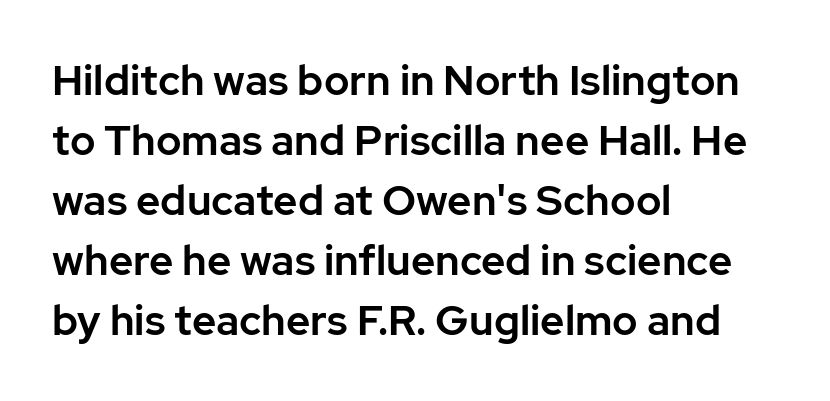
{"serif": "no", "italic": "no", "width": "normal", "stroke_contrast": "low", "x_height": "medium", "monospaced": "no", "underline": "no", "align": "left", "line_spacing": "normal", "line_spacing_ratio": 1.43, "letter_spacing": "normal", "letter_spacing_em": 0.0, "glyph_px": 42}
